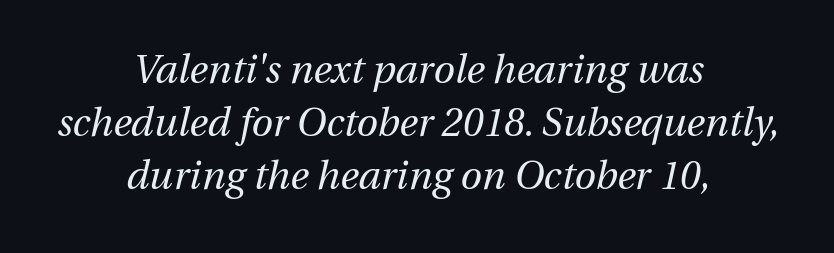
The image shows 39 px regular-weight type, italic (leaning right); set centered, normal line spacing (1.36x), normal letter spacing, not underlined; medium stroke contrast and a medium x-height.
